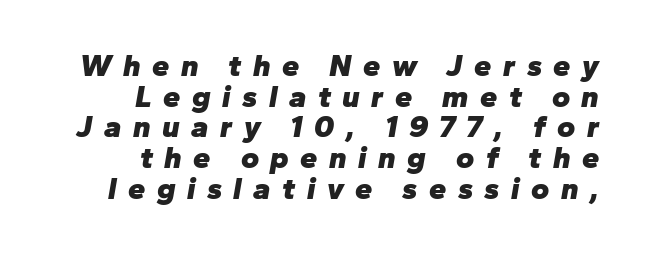
Q: Is the text bold? A: Yes.
Q: Is the text italic (slanted)? A: Yes, it leans right by about 10 degrees.
Q: Is the text underlined? A: No.
Q: How is the paragraph aligned? A: Right-aligned.
Q: Is the spacing between letters normal or unusually wide? A: Unusually wide.
Q: Is the spacing between lines tight, normal or loose? A: Tight.
Q: Width (condensed, normal, or wide)? A: Normal.
Q: Stroke contrast? A: Low.
Q: x-height? A: Medium.
Q: Monospaced? A: No.
